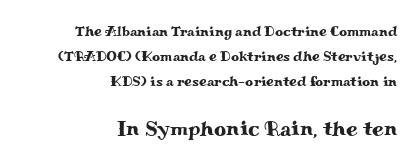
The typesetter chose a ragged-left arrangement here. The letters sit at their default tracking, neither squeezed nor spread. No word sits above an underline. Is there any slant? The stems are plumb. Size hierarchy here favors the trailing block over the leading one.
